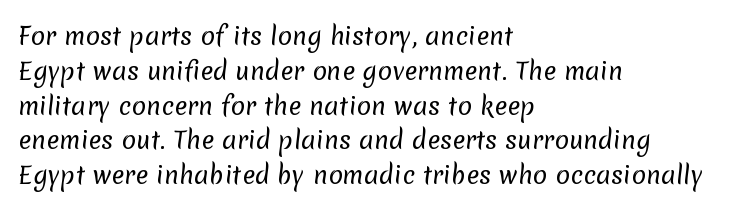
{"bold": "no", "underline": "no", "align": "left", "line_spacing": "normal", "line_spacing_ratio": 1.45, "letter_spacing": "normal", "letter_spacing_em": 0.0, "glyph_px": 24}
